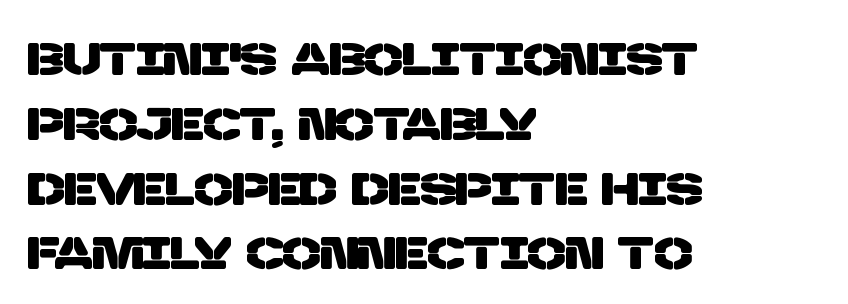
Words appear dense and cohesive because spacing is normal. No feet cap the strokes, marking this as sans-serif type. Leading matches the norm, producing a regular column. Each letter keeps its own natural width here, so spacing adapts to shape.
